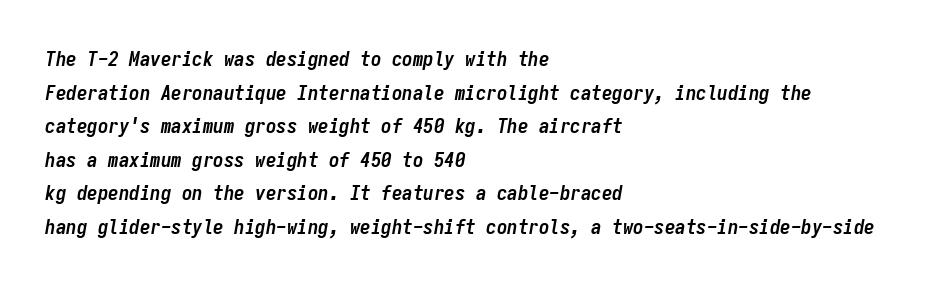
Q: Is the text bold? A: Yes.
Q: Is the text italic (slanted)? A: Yes, it leans right by about 9 degrees.
Q: Is the text underlined? A: No.
Q: How is the paragraph aligned? A: Left-aligned.
Q: Is the spacing between letters normal or unusually wide? A: Normal.
Q: Is the spacing between lines tight, normal or loose? A: Normal.
